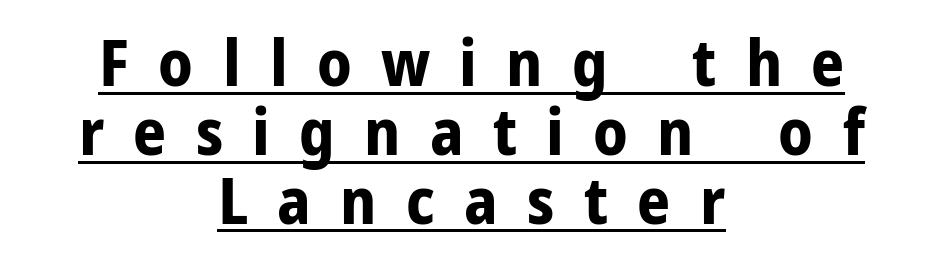
The image shows 65 px bold sans-serif type, upright; set centered, tight line spacing (1.06x), unusually wide letter spacing (+0.45 em), underlined; low stroke contrast and a medium x-height.
